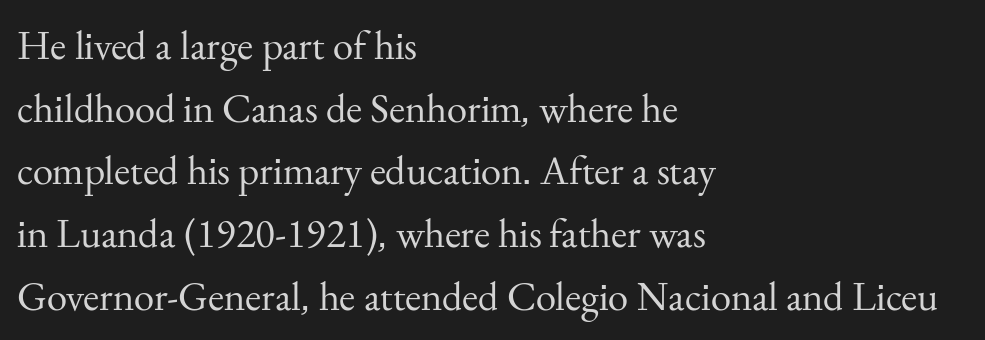
Q: Is the text bold? A: No.
Q: Is the text italic (slanted)? A: No, it is upright.
Q: Is the typeface a serif or a sans-serif typeface? A: Serif.
Q: Is the text underlined? A: No.
Q: How is the paragraph aligned? A: Left-aligned.
Q: Is the spacing between letters normal or unusually wide? A: Normal.
Q: Is the spacing between lines tight, normal or loose? A: Normal.
Q: Width (condensed, normal, or wide)? A: Normal.
Q: Stroke contrast? A: Medium.
Q: x-height? A: Small.
Q: Monospaced? A: No.
